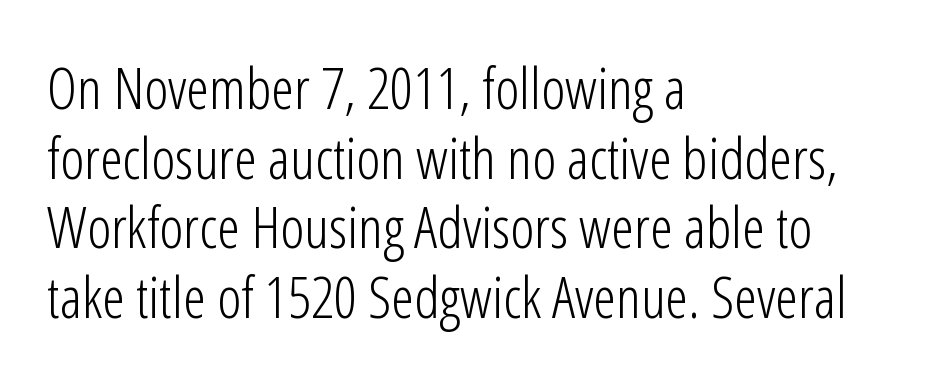
Q: Is the text bold? A: No.
Q: Is the text italic (slanted)? A: No, it is upright.
Q: Is the typeface a serif or a sans-serif typeface? A: Sans-serif.
Q: Is the text underlined? A: No.
Q: How is the paragraph aligned? A: Left-aligned.
Q: Is the spacing between letters normal or unusually wide? A: Normal.
Q: Width (condensed, normal, or wide)? A: Condensed.
Q: Stroke contrast? A: Low.
Q: x-height? A: Medium.
Q: Monospaced? A: No.
